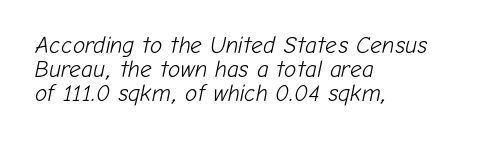
{"italic": "yes", "lean": "right", "slant_degrees": 12, "bold": "no", "underline": "no", "align": "left", "line_spacing": "tight", "line_spacing_ratio": 1.04, "letter_spacing": "normal", "letter_spacing_em": 0.0, "glyph_px": 23}
